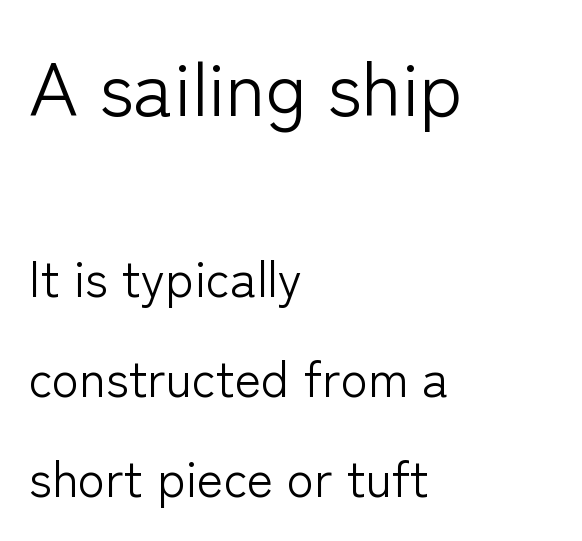
This rendering uses left alignment, leaving the right contour irregular. Large over small — that's the arrangement of the two blocks here. Any mark beneath the type? The region is blank. The passage shown is typeset with a sans-serif family. These lines are rendered in a variable-pitch font.
